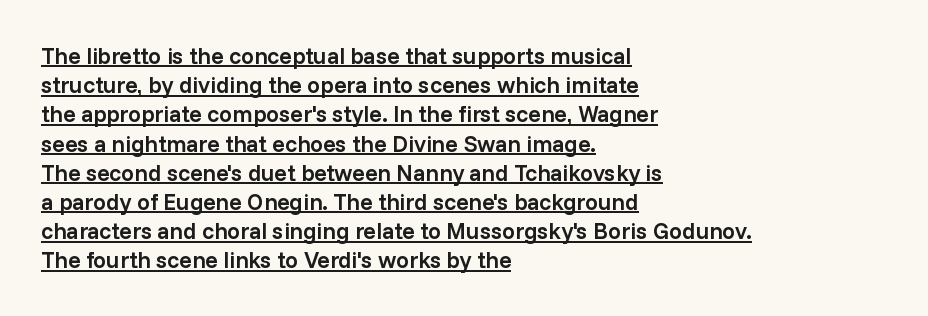
The image shows 23 px text type, upright; set left-aligned, normal line spacing (1.27x), normal letter spacing, underlined.
